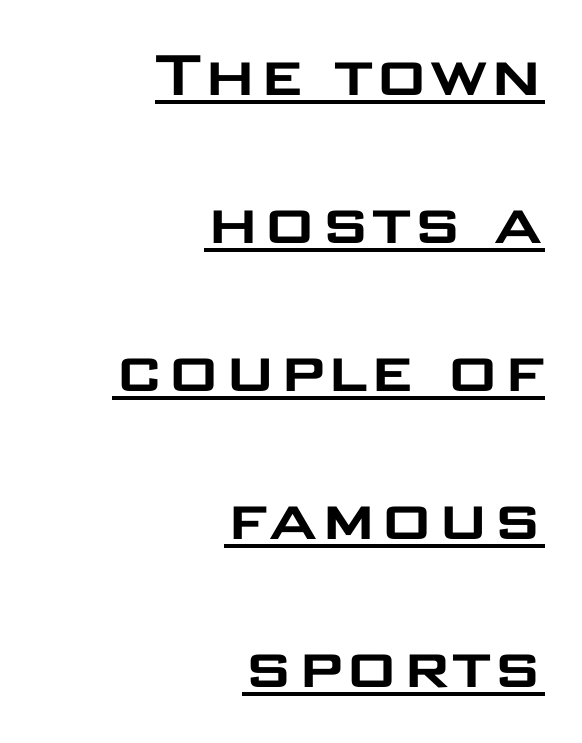
You could not count columns in this text — the font is proportionally spaced. Between one letter and the next there's only the usual sliver of space. Glance below the letters and you will spot a drawn line. Vertical spacing — loose.
